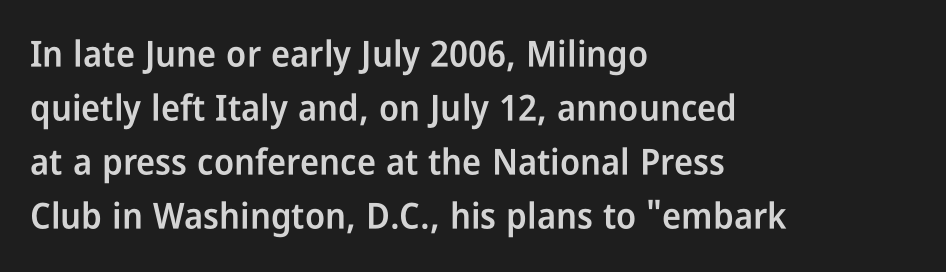
Q: Is the text bold? A: Semi-bold.
Q: Is the text italic (slanted)? A: No, it is upright.
Q: Is the typeface a serif or a sans-serif typeface? A: Sans-serif.
Q: Is the text underlined? A: No.
Q: How is the paragraph aligned? A: Left-aligned.
Q: Is the spacing between letters normal or unusually wide? A: Normal.
Q: Is the spacing between lines tight, normal or loose? A: Normal.
Q: Width (condensed, normal, or wide)? A: Condensed.
Q: Stroke contrast? A: Low.
Q: x-height? A: Medium.
Q: Monospaced? A: No.
